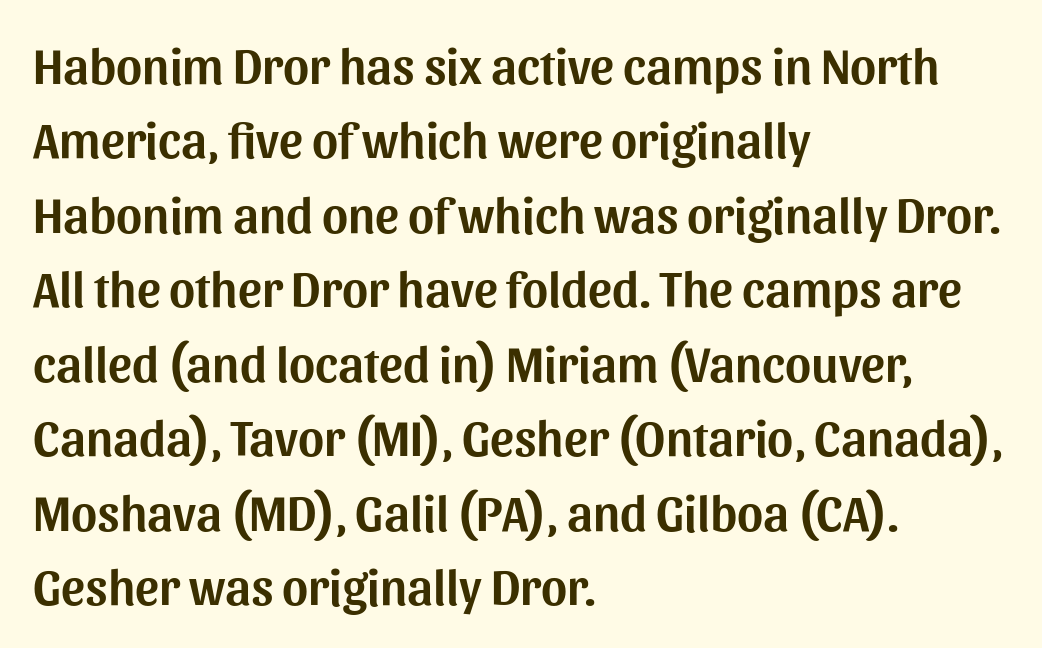
Evenly set lines give the paragraph a standard silhouette. Quick note: not italic, upright. Each letter's strokes conclude bluntly, with no projecting serifs. Do the characters align in a grid? No, the font is proportional. Clear beneath every line of the passage. These lines keep a tight, regular rhythm from letter to letter.
